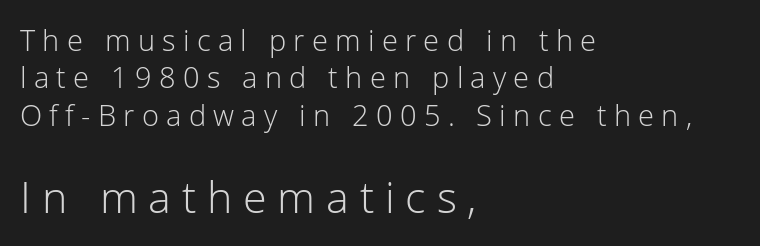
{"serif": "no", "italic": "no", "bold": "no", "weight": "light", "width": "normal", "stroke_contrast": "low", "x_height": "medium", "monospaced": "no", "underline": "no", "align": "left", "line_spacing": "normal", "line_spacing_ratio": 1.29, "letter_spacing": "wide", "letter_spacing_em": 0.25, "larger_block": "second", "size_ratio": 1.48, "glyph_px": 43}
